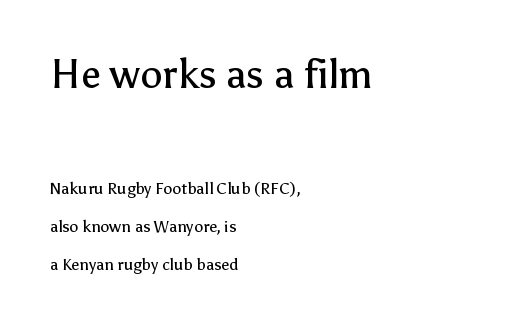
The letters advance in unequal steps, a hallmark of proportional type. Default kerning and tracking; the words read as compact shapes. Compared with a centered layout, this one pins lines to the left instead. The font sits on the lighter half of the weight spectrum, regular included. Descenders are the only things crossing below the line.
